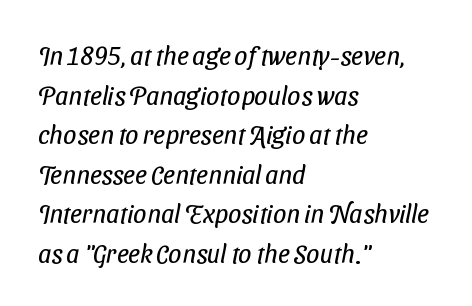
Q: Is the text bold? A: No.
Q: Is the text underlined? A: No.
Q: How is the paragraph aligned? A: Left-aligned.
Q: Is the spacing between letters normal or unusually wide? A: Normal.
Q: Is the spacing between lines tight, normal or loose? A: Normal.
